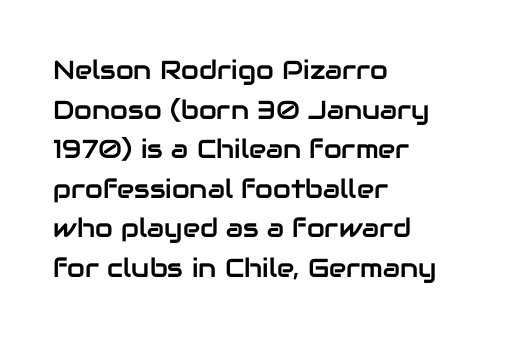
The image shows 26 px text type, upright; set left-aligned, normal line spacing (1.52x), normal letter spacing, not underlined.
